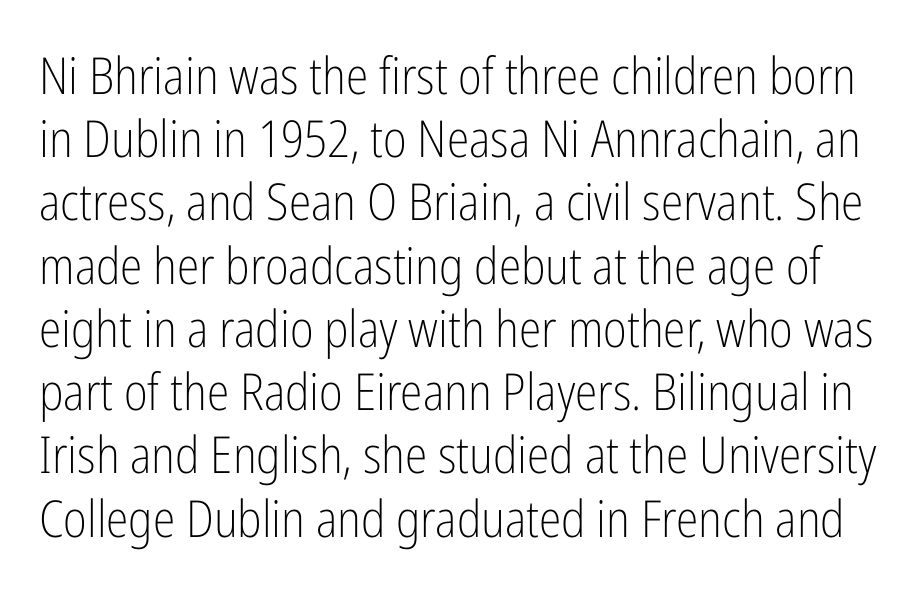
Does the lettering tilt? It doesn't — this is upright. The glyphs in this specimen are sans serif. You could not count columns in this text — the font is proportionally spaced. This rendering features lettering with no underline.
